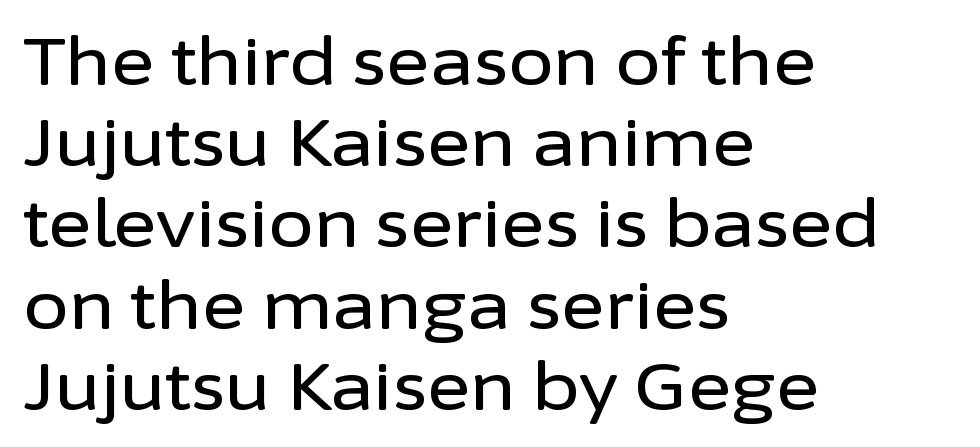
{"serif": "no", "italic": "no", "width": "normal", "stroke_contrast": "low", "x_height": "medium", "monospaced": "no", "underline": "no", "align": "left", "line_spacing_ratio": 1.23, "letter_spacing": "normal", "letter_spacing_em": 0.0, "glyph_px": 66}
